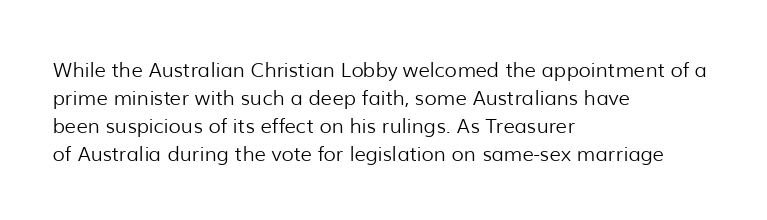
{"italic": "no", "bold": "no", "underline": "no", "align": "left", "line_spacing": "normal", "line_spacing_ratio": 1.4, "letter_spacing": "normal", "letter_spacing_em": 0.0, "glyph_px": 20}
